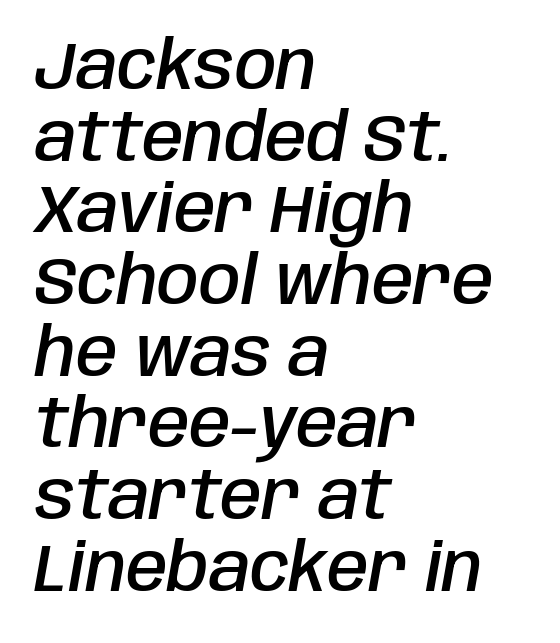
The face used here is proportionally spaced, like ordinary book or web type. The letters are semibold — heavier than regular but short of a full bold. Glyph-to-glyph distance matches everyday printed text. Baseline-to-baseline distance is barely more than the letter height.
